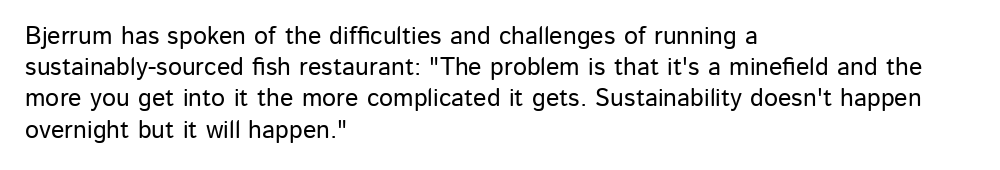
Q: Is the text italic (slanted)? A: No, it is upright.
Q: Is the text underlined? A: No.
Q: How is the paragraph aligned? A: Left-aligned.
Q: Is the spacing between letters normal or unusually wide? A: Normal.
Q: Is the spacing between lines tight, normal or loose? A: Normal.
